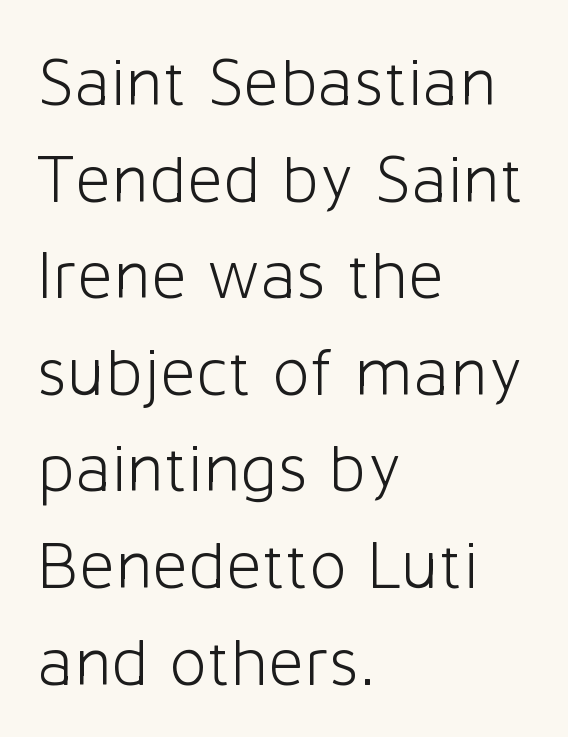
The image shows 70 px light sans-serif type, upright; set left-aligned, normal line spacing (1.38x), normal letter spacing, not underlined; low stroke contrast and a medium x-height.
